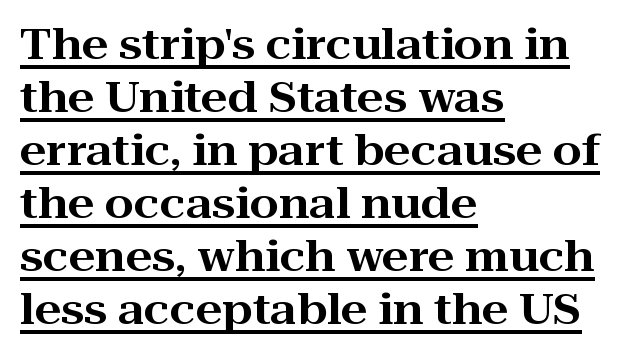
The image shows 42 px wide serif type, upright; set left-aligned, normal line spacing (1.26x), normal letter spacing, underlined; high stroke contrast and a medium x-height.
